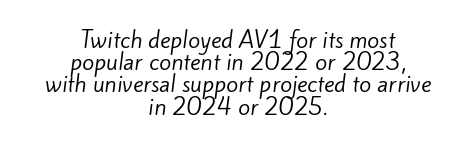
{"bold": "no", "underline": "no", "align": "center", "line_spacing": "tight", "line_spacing_ratio": 1.01, "letter_spacing": "normal", "letter_spacing_em": 0.0, "glyph_px": 22}
